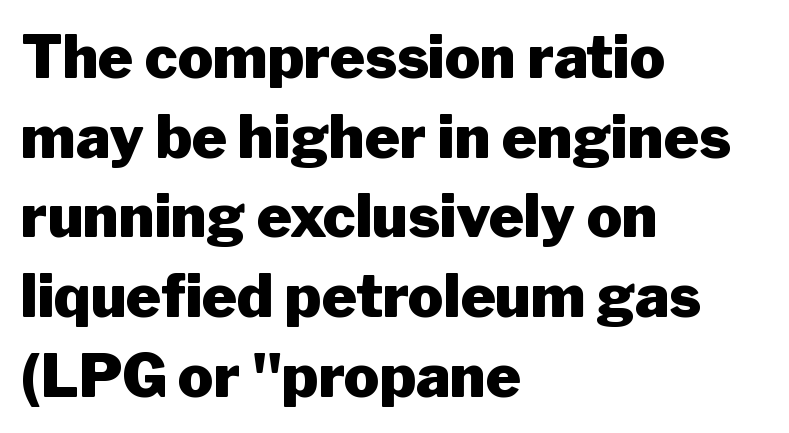
{"serif": "no", "italic": "no", "bold": "yes", "weight": "heavy", "width": "normal", "stroke_contrast": "low", "x_height": "medium", "monospaced": "no", "underline": "no", "align": "left", "line_spacing": "normal", "line_spacing_ratio": 1.35, "letter_spacing": "normal", "letter_spacing_em": 0.0, "glyph_px": 59}
